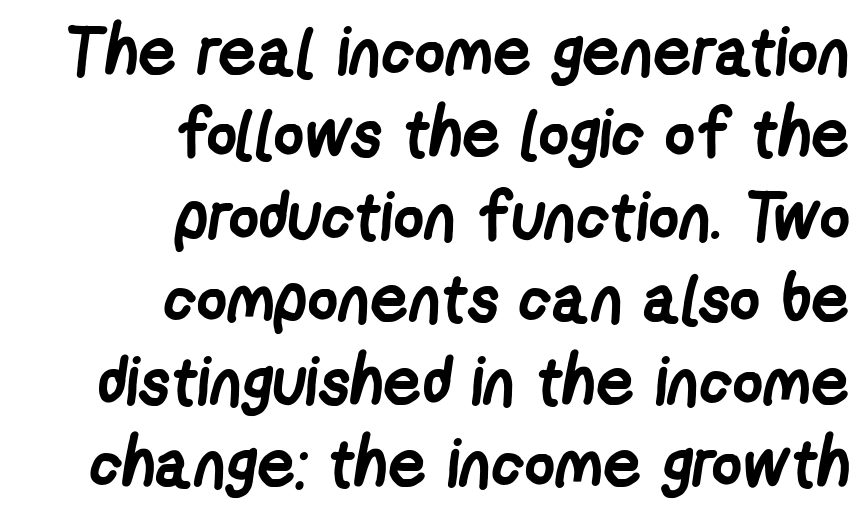
The image shows 67 px semibold, condensed sans-serif type; set right-aligned, line spacing 1.23x, normal letter spacing, not underlined; low stroke contrast and a medium x-height.
